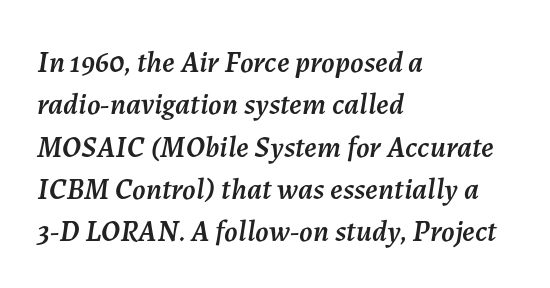
{"italic": "yes", "lean": "right", "slant_degrees": 7, "width": "normal", "stroke_contrast": "medium", "x_height": "medium", "monospaced": "no", "underline": "no", "align": "left", "line_spacing": "normal", "line_spacing_ratio": 1.41, "letter_spacing": "normal", "letter_spacing_em": 0.0, "glyph_px": 30}
